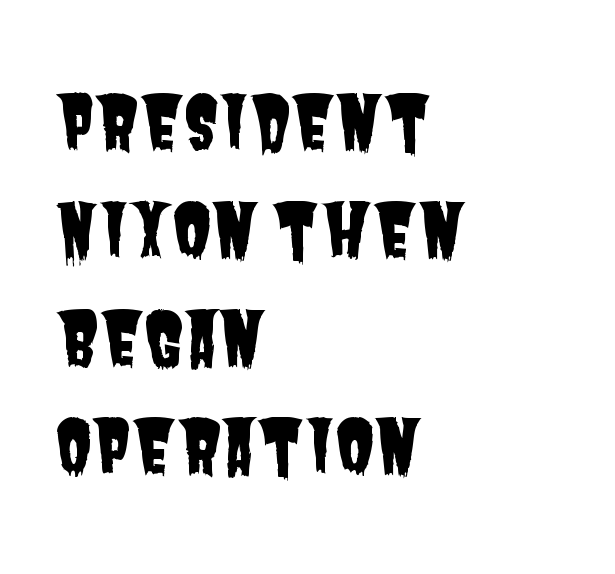
The rag falls on the right side of this text block. Varying glyph widths throughout — classic text-font behaviour. Successive baselines arrive at the customary interval. Words appear dense and cohesive because spacing is normal.
